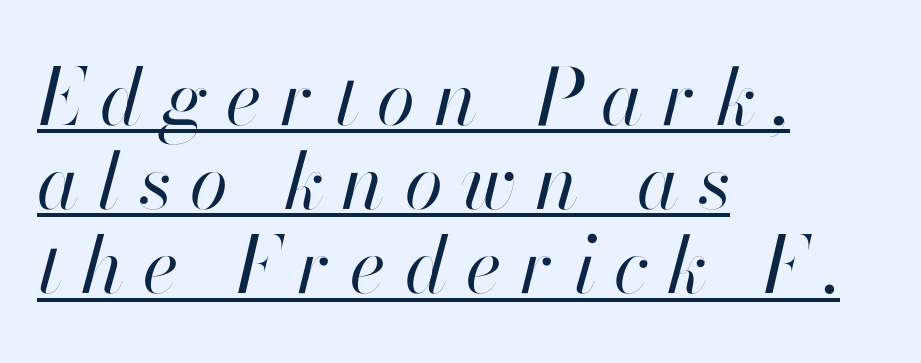
Loose tracking; the words dissolve into strings of separated letters. The rendering uses natural spacing where letterforms have individual widths. Posture: slanted. Heft: none added — not bold. Students, observe the line beneath the letters — that is underlining.
